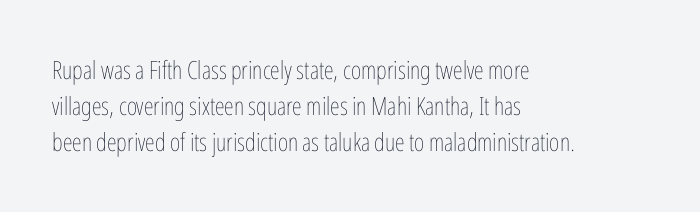
The image shows 25 px text type, upright; set left-aligned, normal line spacing (1.45x), normal letter spacing, not underlined.
